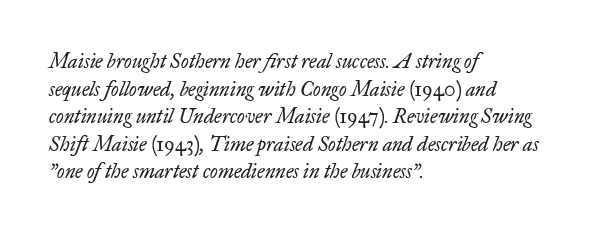
Every row of glyphs begins at an identical x-position on the left. Lines of text with bare space underneath. No heavy texture on the line: the type isn't bold. Notice how descenders clear the ascenders below comfortably — that's standard leading. The axis of the letterforms is tilted away from vertical. There is no visible air inserted between adjacent glyphs.
